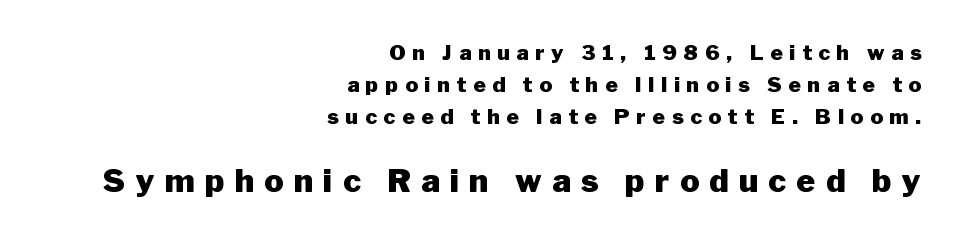
{"serif": "no", "italic": "no", "bold": "yes", "weight": "heavy", "width": "normal", "stroke_contrast": "low", "x_height": "medium", "monospaced": "no", "underline": "no", "align": "right", "line_spacing": "normal", "line_spacing_ratio": 1.53, "letter_spacing": "wide", "letter_spacing_em": 0.32, "larger_block": "second", "size_ratio": 1.52, "glyph_px": 32}
